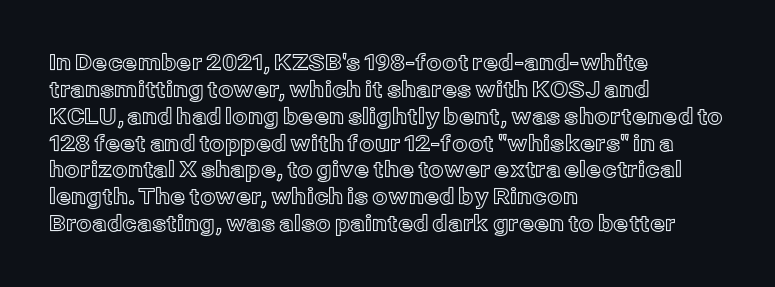
{"italic": "no", "underline": "no", "align": "left", "line_spacing_ratio": 1.22, "letter_spacing": "normal", "letter_spacing_em": 0.0, "glyph_px": 22}
